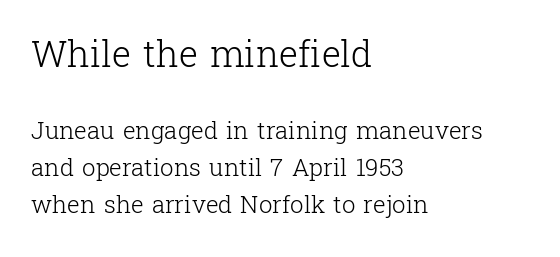
The image shows 36 px light serif type, upright; set left-aligned, normal line spacing (1.54x), normal letter spacing, not underlined; the first (top) block is 1.5x larger; low stroke contrast and a medium x-height.
